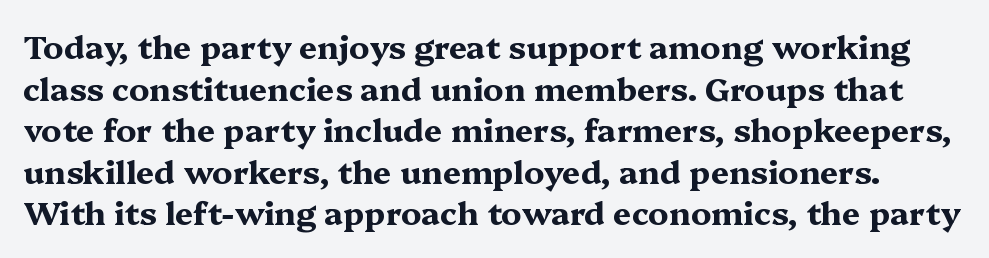
It's the straight-up-and-down kind of type. Chunky letters — that's bold for sure. Rows of type keep a routine distance in the vertical direction. The letters advance in unequal steps, a hallmark of proportional type. Each letter's strokes conclude with small projecting serifs.
